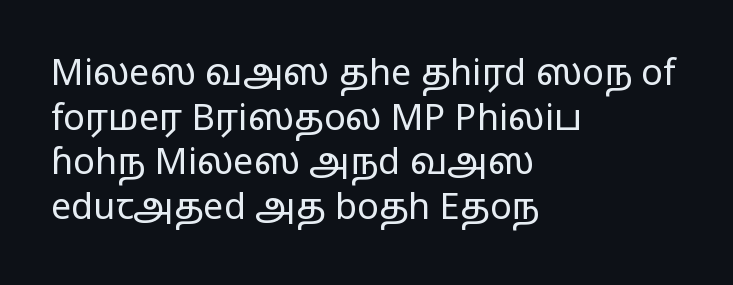
The image shows 36 px regular-weight, wide sans-serif type, upright; set left-aligned, line spacing 1.24x, normal letter spacing, not underlined; low stroke contrast and a medium x-height.
